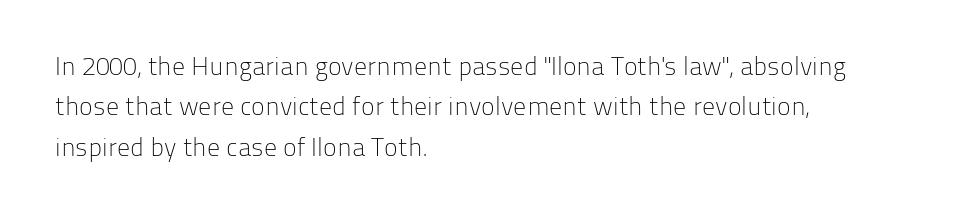
{"italic": "no", "bold": "no", "underline": "no", "align": "left", "line_spacing": "normal", "line_spacing_ratio": 1.55, "letter_spacing": "normal", "letter_spacing_em": 0.0, "glyph_px": 26}
